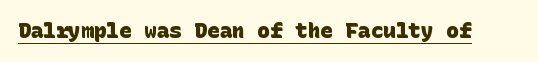
{"bold": "yes", "underline": "yes", "letter_spacing": "normal", "letter_spacing_em": 0.0, "glyph_px": 21}
